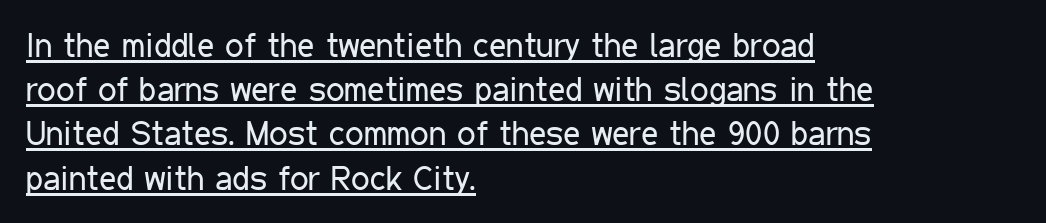
In designer terms, the underline attribute is active on this setting. The gaps between neighbouring characters are ordinary and unremarkable. Is this a fixed-width face? No — the glyphs have proportional, varying widths. Counters stay open thanks to moderate or lighter strokes. The paragraph has a hard left edge and a soft right edge. The leading is moderate, giving the passage an even texture.
